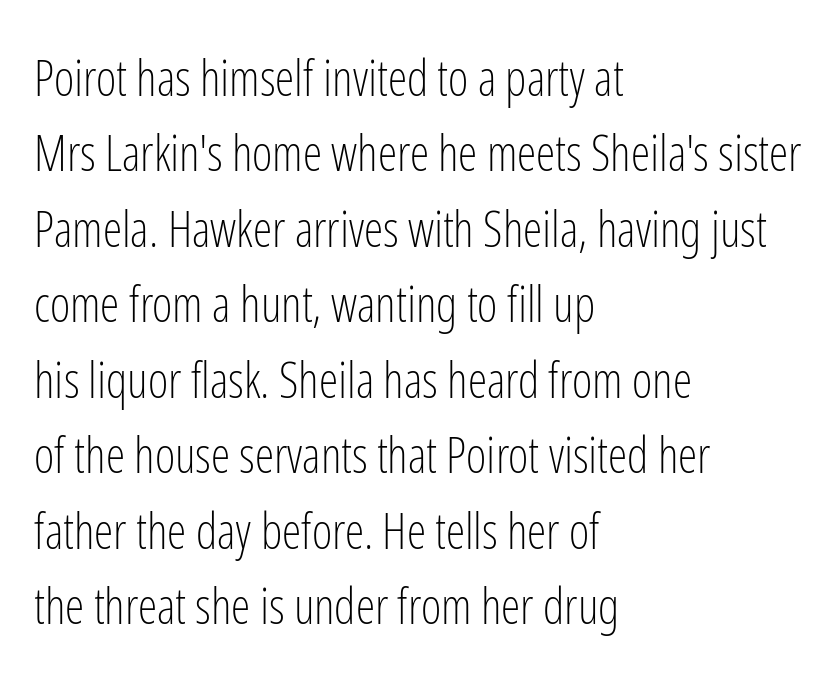
Q: Is the text bold? A: No.
Q: Is the text italic (slanted)? A: No, it is upright.
Q: Is the typeface a serif or a sans-serif typeface? A: Sans-serif.
Q: Is the text underlined? A: No.
Q: How is the paragraph aligned? A: Left-aligned.
Q: Is the spacing between letters normal or unusually wide? A: Normal.
Q: Is the spacing between lines tight, normal or loose? A: Normal.
Q: Width (condensed, normal, or wide)? A: Condensed.
Q: Stroke contrast? A: Low.
Q: x-height? A: Medium.
Q: Monospaced? A: No.
